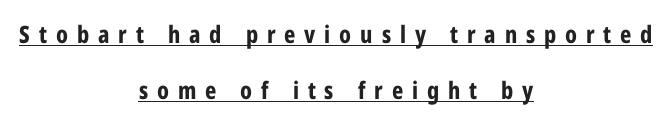
A great deal of white space separates one row of letters from the next. The letterforms stand isolated, each surrounded by extra space. One-word summary of the alignment: center. Posture: vertical.
